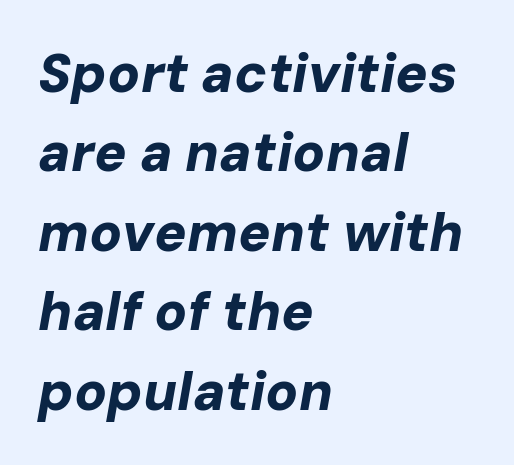
Leading: standard. Observe the lean: these are italic letterforms. The characters look thick and weighty, a clear bold. Looks like regular typesetting: each glyph gets only the width it needs. Glyph-to-glyph distance matches everyday printed text.
